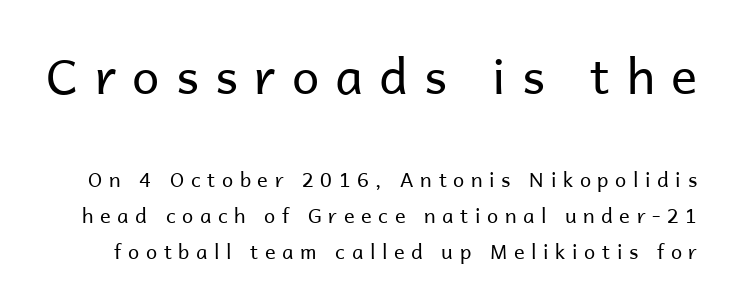
Do the characters align in a grid? No, the font is proportional. Ink coverage per letter is moderate at most. Classification — sans serif. What stands out about the letter spacing? Its width — letters are far apart. Posture: vertical.
